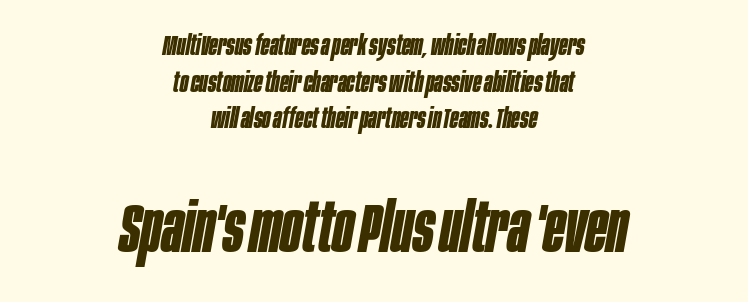
Q: Is the text bold? A: Yes.
Q: Is the text italic (slanted)? A: Yes, it leans right by about 10 degrees.
Q: Is the text underlined? A: No.
Q: How is the paragraph aligned? A: Centered.
Q: Is the spacing between letters normal or unusually wide? A: Normal.
Q: Is the spacing between lines tight, normal or loose? A: Normal.
Q: Which block of text is set in a larger size, the first (top) or the second (bottom)? A: The second (bottom) one.
Q: Width (condensed, normal, or wide)? A: Condensed.
Q: Stroke contrast? A: Low.
Q: x-height? A: Large.
Q: Monospaced? A: No.
